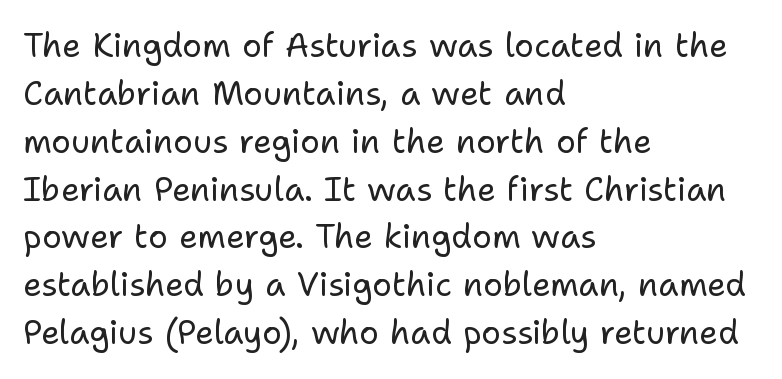
Casual observation: everything's shoved over to the left. Classification — sans serif. The typography opts for an upright posture over an oblique one. Here the designer chose a conventional face with non-uniform glyph widths. The rendering uses a moderate line-height, typical for paragraphs.
